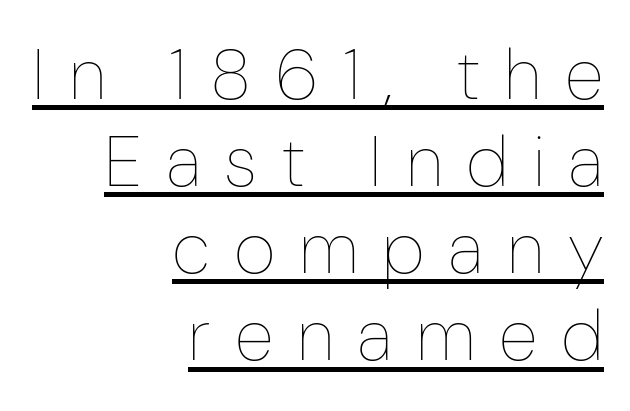
Q: Is the text bold? A: No.
Q: Is the text italic (slanted)? A: No, it is upright.
Q: Is the text underlined? A: Yes.
Q: How is the paragraph aligned? A: Right-aligned.
Q: Is the spacing between letters normal or unusually wide? A: Unusually wide.
Q: Width (condensed, normal, or wide)? A: Condensed.
Q: Stroke contrast? A: Low.
Q: x-height? A: Medium.
Q: Monospaced? A: No.
